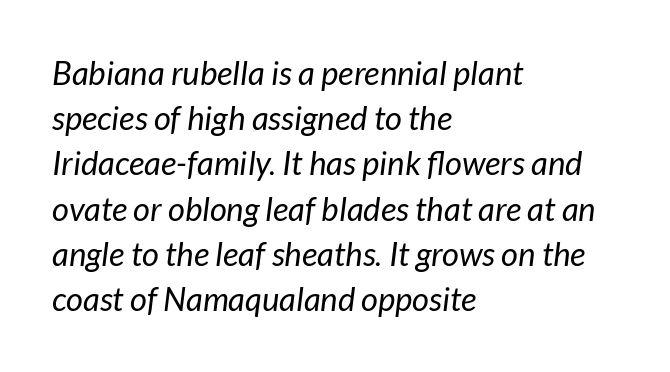
The image shows 33 px regular-weight type, italic (leaning right); set left-aligned, normal line spacing (1.37x), normal letter spacing, not underlined; low stroke contrast and a medium x-height.
